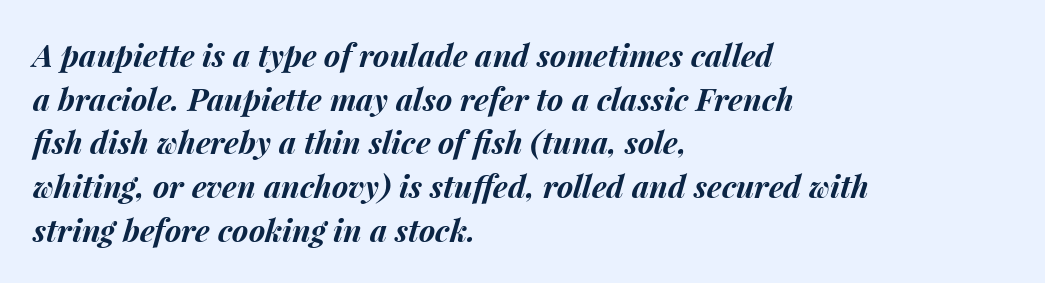
{"italic": "yes", "lean": "right", "slant_degrees": 15, "bold": "yes", "weight": "bold", "width": "normal", "stroke_contrast": "medium", "x_height": "medium", "monospaced": "no", "underline": "no", "align": "left", "line_spacing": "normal", "line_spacing_ratio": 1.41, "letter_spacing": "normal", "letter_spacing_em": 0.0, "glyph_px": 31}
